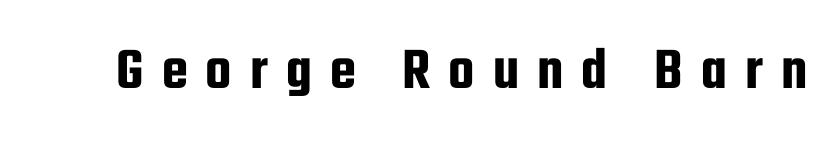
Q: Is the text italic (slanted)? A: No, it is upright.
Q: Is the typeface a serif or a sans-serif typeface? A: Sans-serif.
Q: Is the text underlined? A: No.
Q: Is the spacing between letters normal or unusually wide? A: Unusually wide.
Q: Width (condensed, normal, or wide)? A: Condensed.
Q: Stroke contrast? A: Low.
Q: x-height? A: Medium.
Q: Monospaced? A: No.
